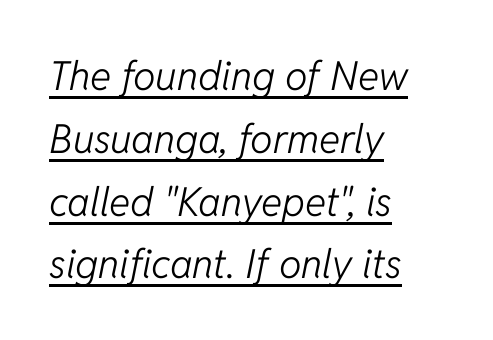
The image shows 40 px light type, italic (leaning right); set left-aligned, normal line spacing (1.57x), normal letter spacing, underlined; low stroke contrast and a medium x-height.
